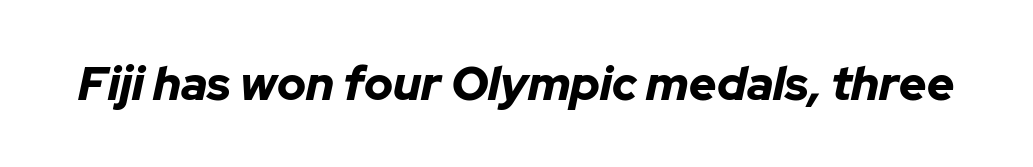
The image shows 47 px bold type, italic (leaning right); set normal letter spacing, not underlined; low stroke contrast and a medium x-height.
